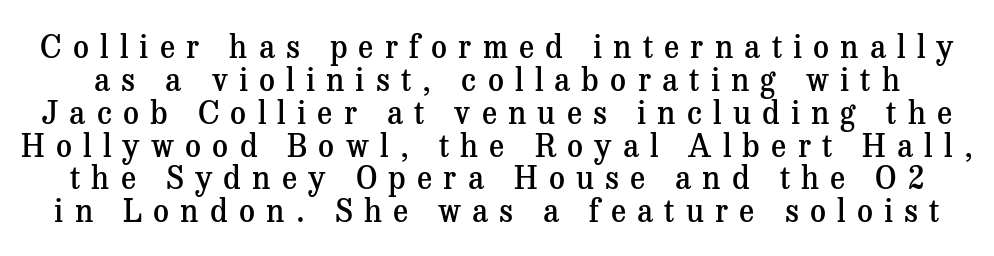
{"serif": "yes", "italic": "no", "bold": "semi", "weight": "semibold", "width": "normal", "stroke_contrast": "medium", "x_height": "medium", "monospaced": "no", "underline": "no", "line_spacing": "tight", "line_spacing_ratio": 1.06, "letter_spacing": "wide", "letter_spacing_em": 0.36, "glyph_px": 31}
